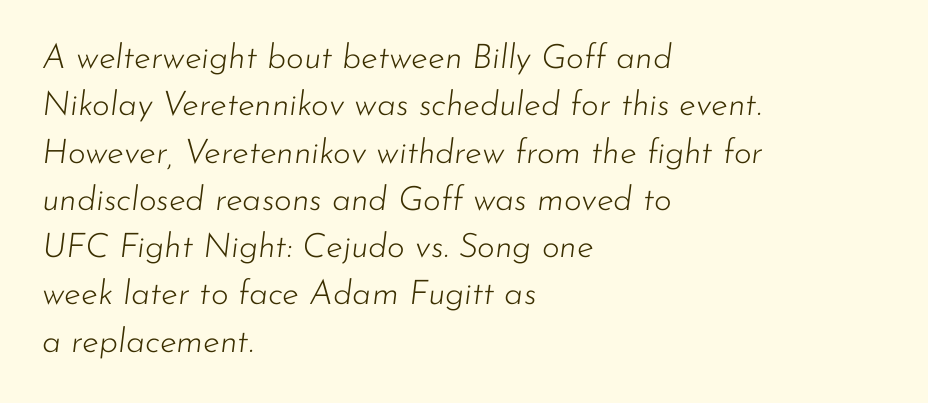
Q: Is the text bold? A: No.
Q: Is the text italic (slanted)? A: Yes, it leans right by about 7 degrees.
Q: Is the text underlined? A: No.
Q: How is the paragraph aligned? A: Left-aligned.
Q: Is the spacing between letters normal or unusually wide? A: Normal.
Q: Is the spacing between lines tight, normal or loose? A: Normal.
Q: Width (condensed, normal, or wide)? A: Normal.
Q: Stroke contrast? A: Low.
Q: x-height? A: Small.
Q: Monospaced? A: No.
